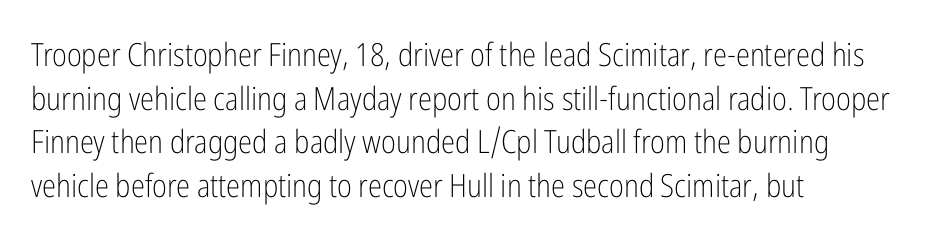
Q: Is the text bold? A: No.
Q: Is the text italic (slanted)? A: No, it is upright.
Q: Is the typeface a serif or a sans-serif typeface? A: Sans-serif.
Q: Is the text underlined? A: No.
Q: How is the paragraph aligned? A: Left-aligned.
Q: Is the spacing between letters normal or unusually wide? A: Normal.
Q: Is the spacing between lines tight, normal or loose? A: Normal.
Q: Width (condensed, normal, or wide)? A: Condensed.
Q: Stroke contrast? A: Low.
Q: x-height? A: Medium.
Q: Monospaced? A: No.
